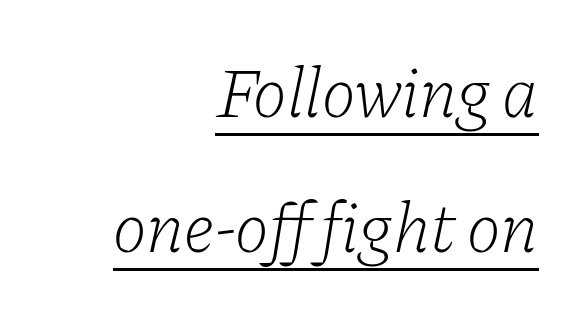
The font's italic variant was chosen for this text. Caption: lettering with a line underneath. A typesetter would call this zero additional tracking. Classification — serif. Proportional: the letters do not fall into vertical columns. Unbolded letterforms with no extra heft.
